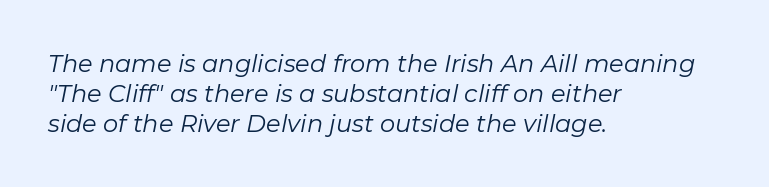
Q: Is the text bold? A: No.
Q: Is the text italic (slanted)? A: Yes, it leans right by about 11 degrees.
Q: Is the text underlined? A: No.
Q: How is the paragraph aligned? A: Left-aligned.
Q: Is the spacing between letters normal or unusually wide? A: Normal.
Q: Is the spacing between lines tight, normal or loose? A: Normal.
